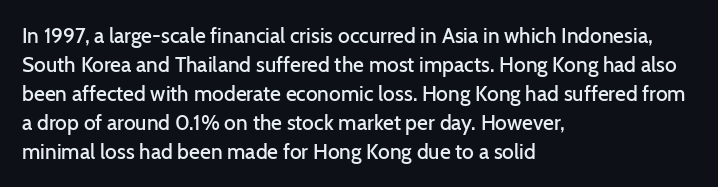
Q: Is the text bold? A: Semi-bold.
Q: Is the text italic (slanted)? A: No, it is upright.
Q: Is the text underlined? A: No.
Q: How is the paragraph aligned? A: Left-aligned.
Q: Is the spacing between letters normal or unusually wide? A: Normal.
Q: Is the spacing between lines tight, normal or loose? A: Normal.
